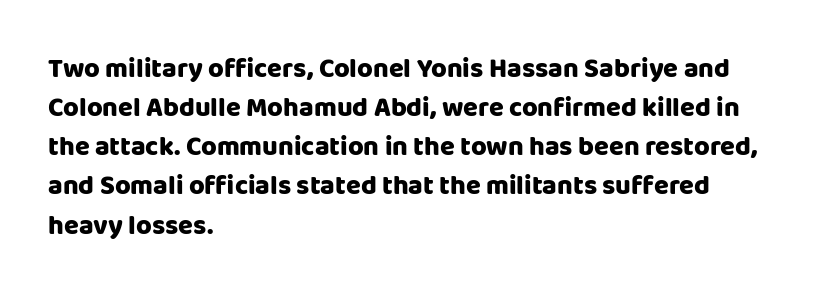
{"italic": "no", "bold": "yes", "underline": "no", "align": "left", "line_spacing": "normal", "line_spacing_ratio": 1.45, "letter_spacing": "normal", "letter_spacing_em": 0.0, "glyph_px": 27}
